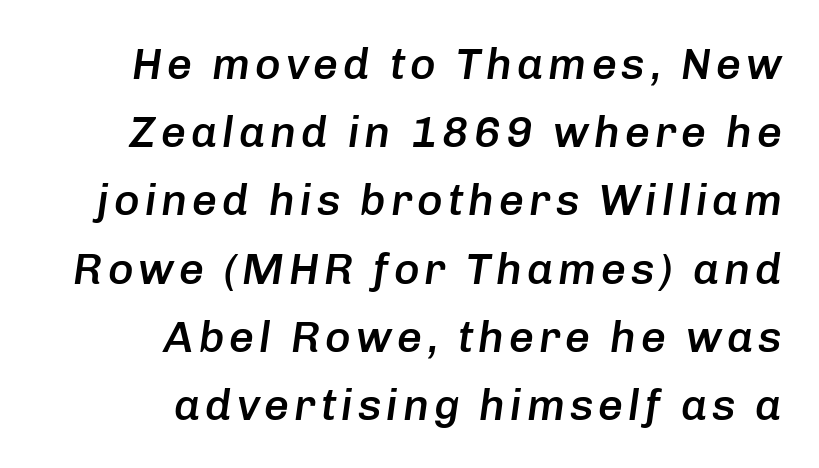
Each line ends at the same right margin while the left side varies. You could not count columns in this text — the font is proportionally spaced. Tall strokes in this sample are angled rather than plumb. The vertical gap from one line to the next is medium.
